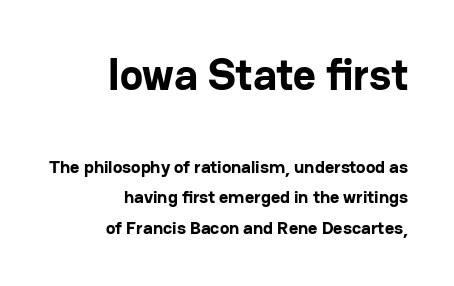
{"serif": "no", "italic": "no", "bold": "yes", "weight": "bold", "width": "normal", "stroke_contrast": "low", "x_height": "medium", "monospaced": "no", "underline": "no", "align": "right", "line_spacing": "normal", "line_spacing_ratio": 1.68, "letter_spacing": "normal", "letter_spacing_em": 0.0, "larger_block": "first", "size_ratio": 2.44, "glyph_px": 44}
